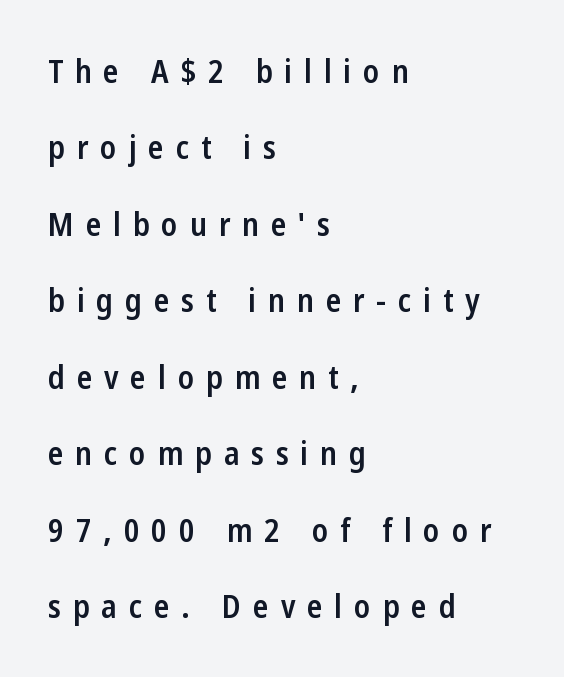
Q: Is the text bold? A: Semi-bold.
Q: Is the text italic (slanted)? A: No, it is upright.
Q: Is the typeface a serif or a sans-serif typeface? A: Sans-serif.
Q: Is the text underlined? A: No.
Q: How is the paragraph aligned? A: Left-aligned.
Q: Is the spacing between letters normal or unusually wide? A: Unusually wide.
Q: Is the spacing between lines tight, normal or loose? A: Loose.
Q: Width (condensed, normal, or wide)? A: Condensed.
Q: Stroke contrast? A: Low.
Q: x-height? A: Medium.
Q: Monospaced? A: No.
